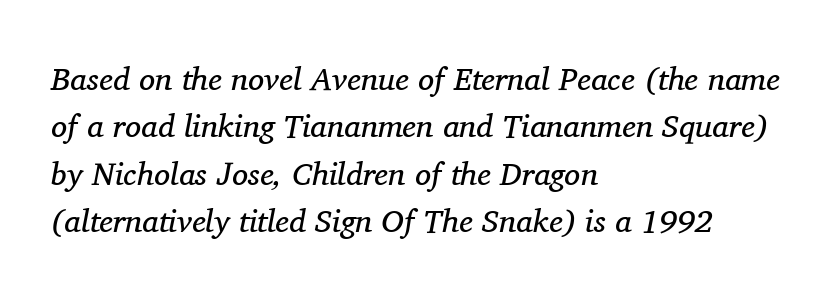
Q: Is the text bold? A: No.
Q: Is the text italic (slanted)? A: Yes, it leans right by about 11 degrees.
Q: Is the typeface a serif or a sans-serif typeface? A: Serif.
Q: Is the text underlined? A: No.
Q: How is the paragraph aligned? A: Left-aligned.
Q: Is the spacing between letters normal or unusually wide? A: Normal.
Q: Is the spacing between lines tight, normal or loose? A: Normal.
Q: Width (condensed, normal, or wide)? A: Normal.
Q: Stroke contrast? A: Medium.
Q: x-height? A: Medium.
Q: Monospaced? A: No.
